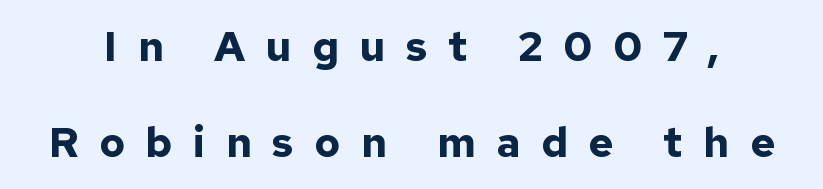
{"serif": "no", "italic": "no", "bold": "yes", "weight": "bold", "width": "normal", "stroke_contrast": "low", "x_height": "medium", "monospaced": "no", "underline": "no", "line_spacing": "loose", "line_spacing_ratio": 2.29, "letter_spacing": "wide", "letter_spacing_em": 0.49, "glyph_px": 42}
